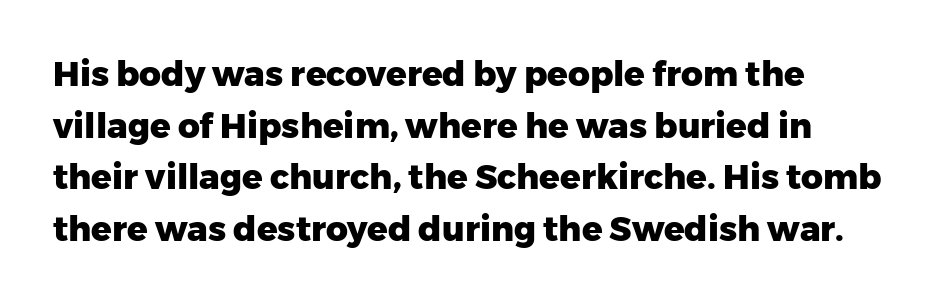
Q: Is the text bold? A: Yes.
Q: Is the text italic (slanted)? A: No, it is upright.
Q: Is the typeface a serif or a sans-serif typeface? A: Sans-serif.
Q: Is the text underlined? A: No.
Q: How is the paragraph aligned? A: Left-aligned.
Q: Is the spacing between letters normal or unusually wide? A: Normal.
Q: Is the spacing between lines tight, normal or loose? A: Normal.
Q: Width (condensed, normal, or wide)? A: Normal.
Q: Stroke contrast? A: Low.
Q: x-height? A: Medium.
Q: Monospaced? A: No.
